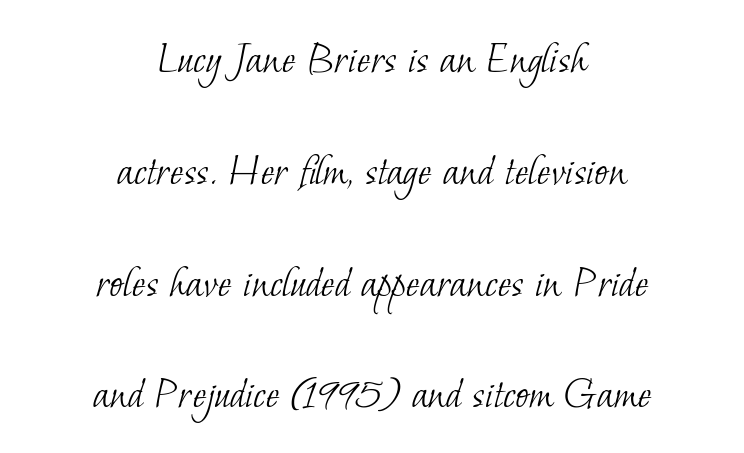
The image shows 46 px light serif type; set centered, loose line spacing (2.43x), normal letter spacing, not underlined; low stroke contrast and a small x-height.
